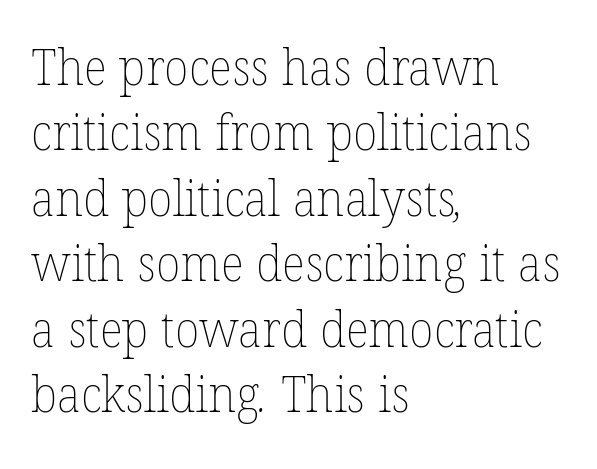
Q: Is the text bold? A: No.
Q: Is the text underlined? A: No.
Q: How is the paragraph aligned? A: Left-aligned.
Q: Is the spacing between letters normal or unusually wide? A: Normal.
Q: Is the spacing between lines tight, normal or loose? A: Normal.
Q: Width (condensed, normal, or wide)? A: Normal.
Q: Stroke contrast? A: Low.
Q: x-height? A: Medium.
Q: Monospaced? A: No.
